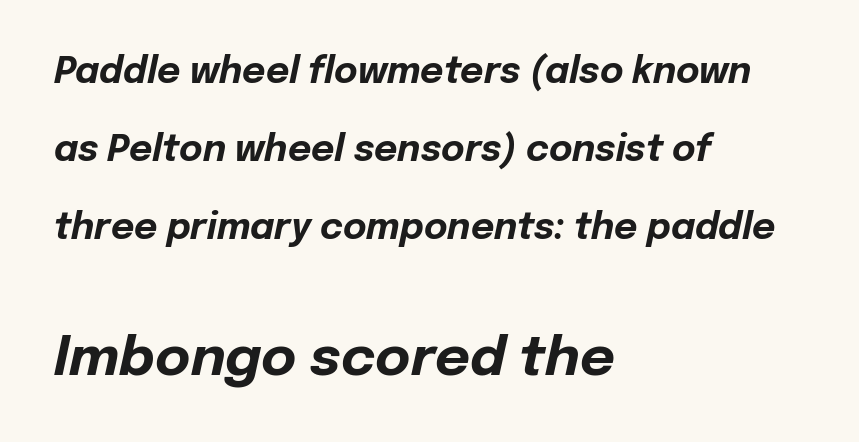
Standard letterfit; no display-style spreading of the glyphs. The face used here is proportionally spaced, like ordinary book or web type. If you measured baseline to baseline, you'd find a long distance. In terms of posture, this sample is oblique. Only glyphs here, with clear space below each row.
